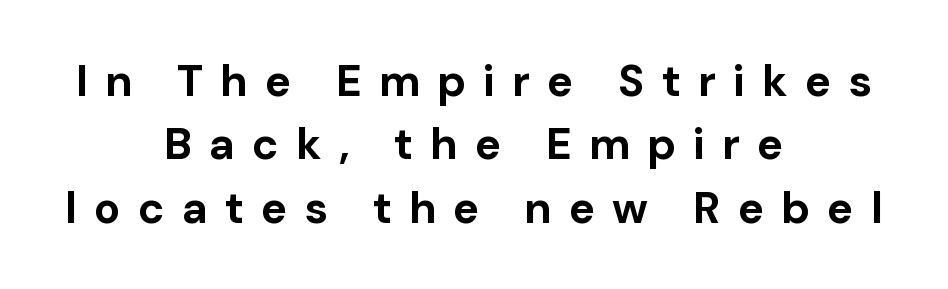
Heavy, bold letterforms. It's the straight-up-and-down kind of type. If you measured baseline to baseline, you'd find a middling distance. Note: no serifs on the glyphs.
